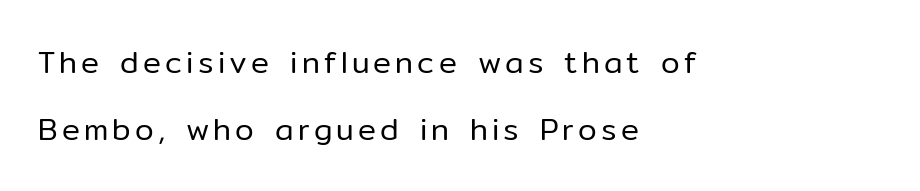
Only glyphs here, with clear space below each row. A typesetter would label this face a sans. Is there much room between lines? Yes — plenty of vertical air separates them. Characters remain perfectly vertical along every line. Proportional: the letters do not fall into vertical columns.
